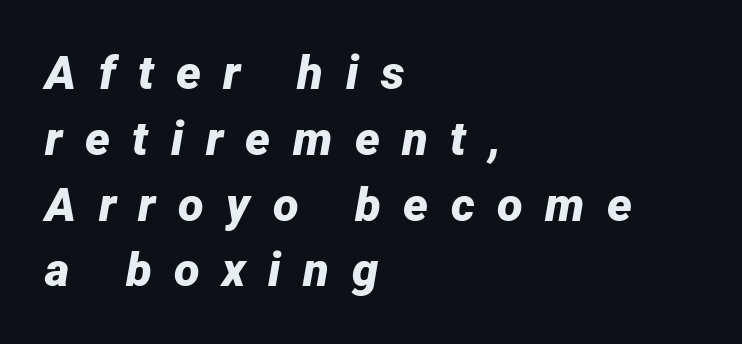
The image shows 47 px bold type, italic (leaning right); set left-aligned, normal line spacing (1.4x), unusually wide letter spacing (+0.48 em), not underlined; low stroke contrast and a medium x-height.
